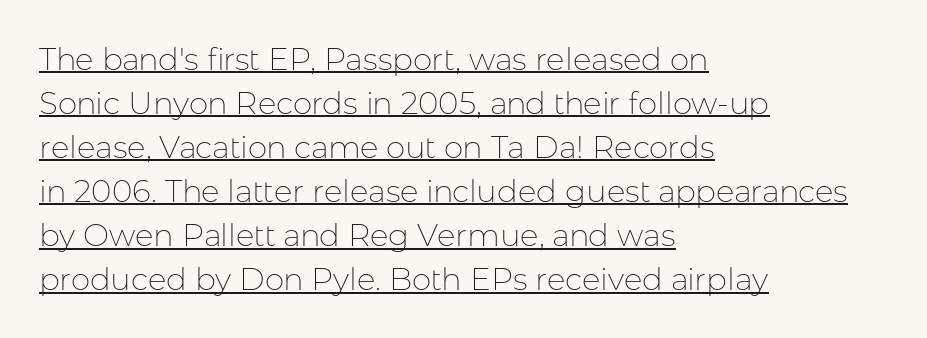
Q: Is the text bold? A: No.
Q: Is the text italic (slanted)? A: No, it is upright.
Q: Is the typeface a serif or a sans-serif typeface? A: Sans-serif.
Q: Is the text underlined? A: Yes.
Q: How is the paragraph aligned? A: Left-aligned.
Q: Is the spacing between letters normal or unusually wide? A: Normal.
Q: Is the spacing between lines tight, normal or loose? A: Normal.
Q: Width (condensed, normal, or wide)? A: Normal.
Q: Stroke contrast? A: Low.
Q: x-height? A: Medium.
Q: Monospaced? A: No.
